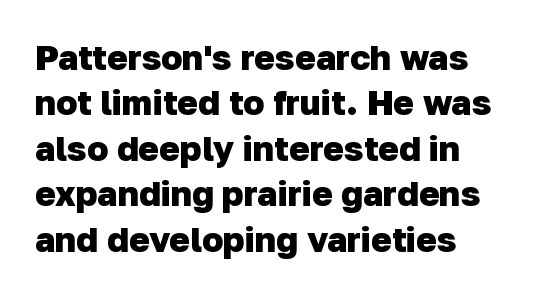
Q: Is the text bold? A: Yes.
Q: Is the typeface a serif or a sans-serif typeface? A: Sans-serif.
Q: Is the text underlined? A: No.
Q: How is the paragraph aligned? A: Left-aligned.
Q: Is the spacing between letters normal or unusually wide? A: Normal.
Q: Is the spacing between lines tight, normal or loose? A: Normal.
Q: Width (condensed, normal, or wide)? A: Normal.
Q: Stroke contrast? A: Low.
Q: x-height? A: Medium.
Q: Monospaced? A: No.
